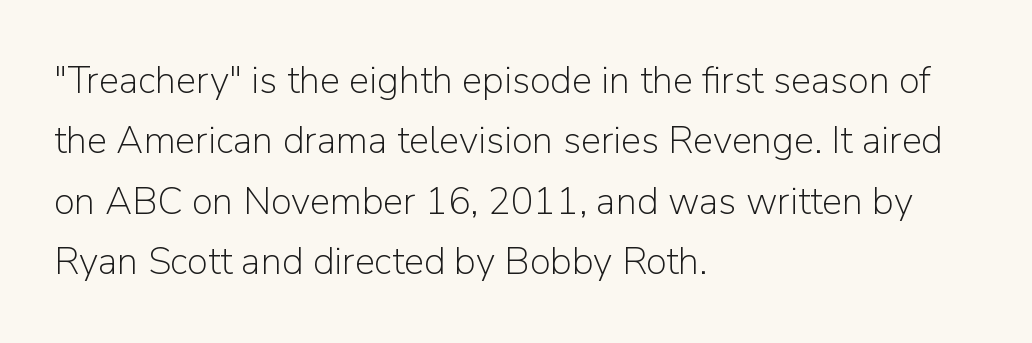
The rendering shows plain stroke endings on the letterforms — a sans-serif design. Horizontal bands of white between lines are of average thickness. This is not heavy type; no bold has been used. In terms of posture, this sample is upright.
